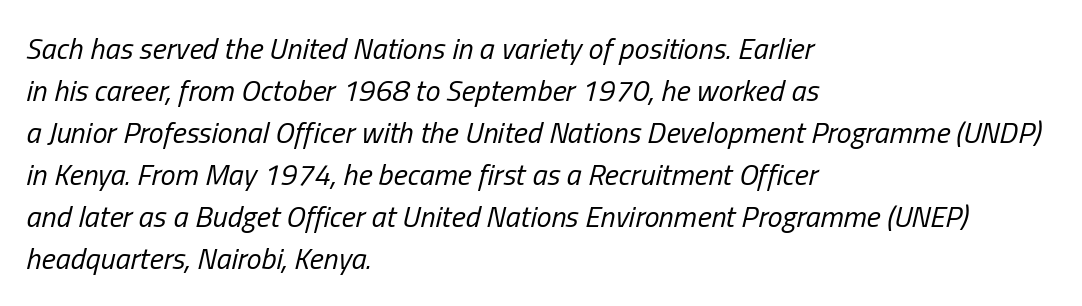
The image shows 30 px regular-weight, condensed type, italic (leaning right); set left-aligned, normal line spacing (1.4x), normal letter spacing, not underlined; low stroke contrast and a medium x-height.
